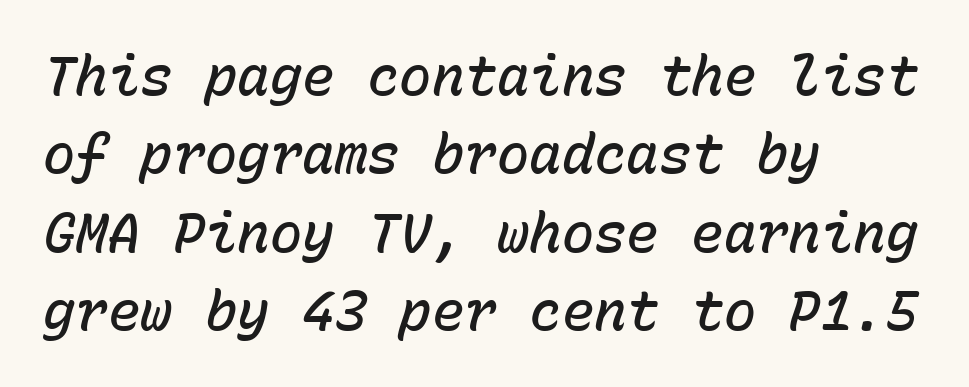
{"italic": "yes", "lean": "right", "slant_degrees": 15, "bold": "semi", "weight": "semibold", "width": "normal", "stroke_contrast": "low", "x_height": "medium", "monospaced": "yes", "underline": "no", "align": "left", "line_spacing": "normal", "line_spacing_ratio": 1.45, "letter_spacing": "normal", "letter_spacing_em": 0.0, "glyph_px": 54}
